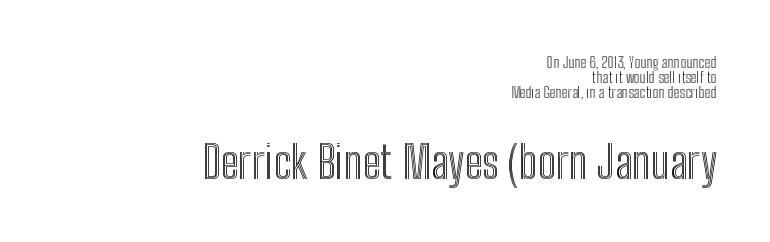
Underline: absent. Leading is clearly below the norm, producing a dense column. The typography opts for an upright posture over an oblique one. Nobody touched the tracking dial on this one. Here the designer chose a conventional face with non-uniform glyph widths. Right-aligned paragraph, ragged on the left.
